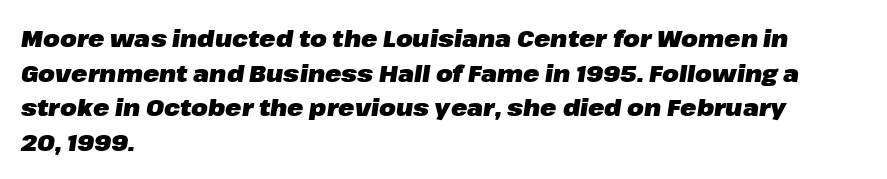
{"italic": "yes", "lean": "right", "slant_degrees": 8, "bold": "yes", "underline": "no", "align": "left", "line_spacing": "normal", "line_spacing_ratio": 1.44, "letter_spacing": "normal", "letter_spacing_em": 0.0, "glyph_px": 24}
